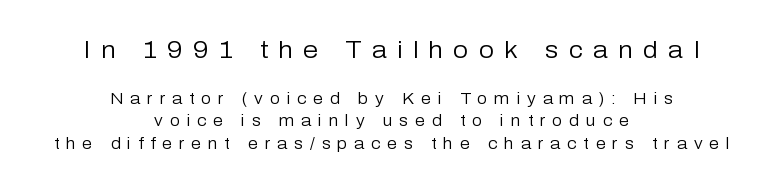
The image shows 24 px text type, upright; set centered, normal line spacing (1.4x), unusually wide letter spacing (+0.43 em), not underlined; the first (top) block is 1.5x larger.
